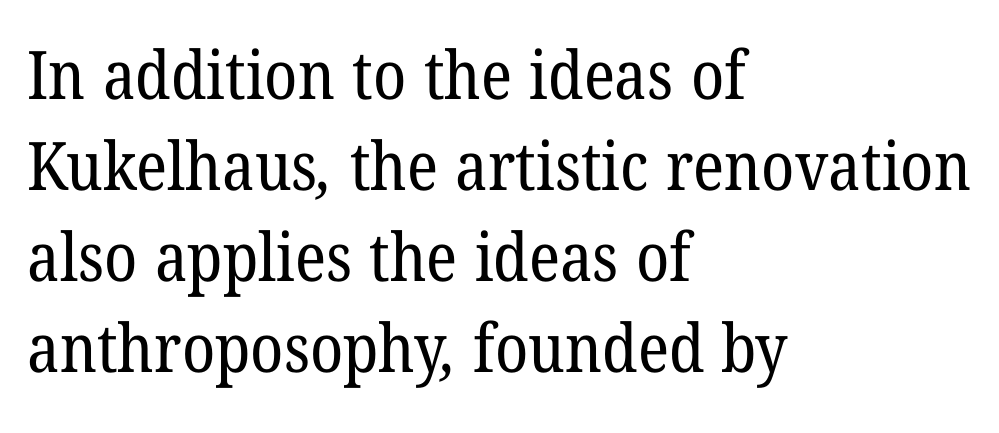
The image shows 67 px regular-weight serif type; set left-aligned, normal line spacing (1.36x), normal letter spacing, not underlined; low stroke contrast and a medium x-height.
